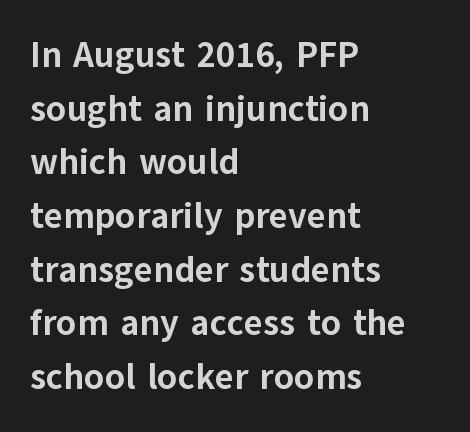
The image shows 36 px bold sans-serif type, upright; set left-aligned, normal line spacing (1.49x), normal letter spacing, not underlined; low stroke contrast and a medium x-height.
